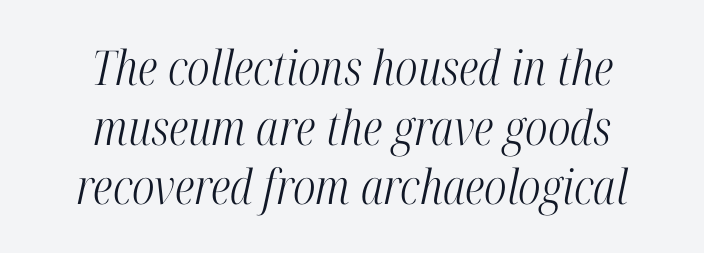
Q: Is the text bold? A: No.
Q: Is the text italic (slanted)? A: Yes, it leans right by about 12 degrees.
Q: Is the typeface a serif or a sans-serif typeface? A: Serif.
Q: Is the text underlined? A: No.
Q: How is the paragraph aligned? A: Centered.
Q: Is the spacing between letters normal or unusually wide? A: Normal.
Q: Width (condensed, normal, or wide)? A: Condensed.
Q: Stroke contrast? A: High.
Q: x-height? A: Medium.
Q: Monospaced? A: No.
